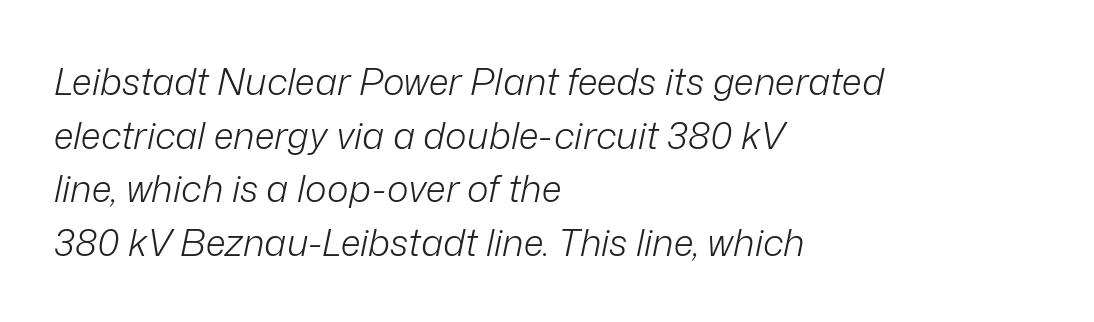
A quiet, ordinary-to-light weight characterises the typeface. Notice how descenders clear the ascenders below comfortably — that's standard leading. A typesetter would call this zero additional tracking. Compared with a centered layout, this one pins lines to the left instead. The zone under the glyphs is completely vacant. It's the slanting kind of type.
